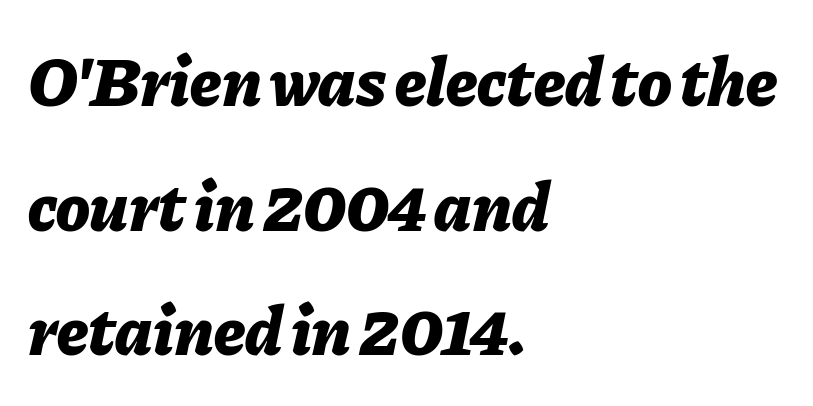
Chunky letters — that's bold for sure. Would a proofreader flag this as italicized? Yes. Each row of text sits above clean, open space. The letters advance in unequal steps, a hallmark of proportional type. Nobody touched the tracking dial on this one.
